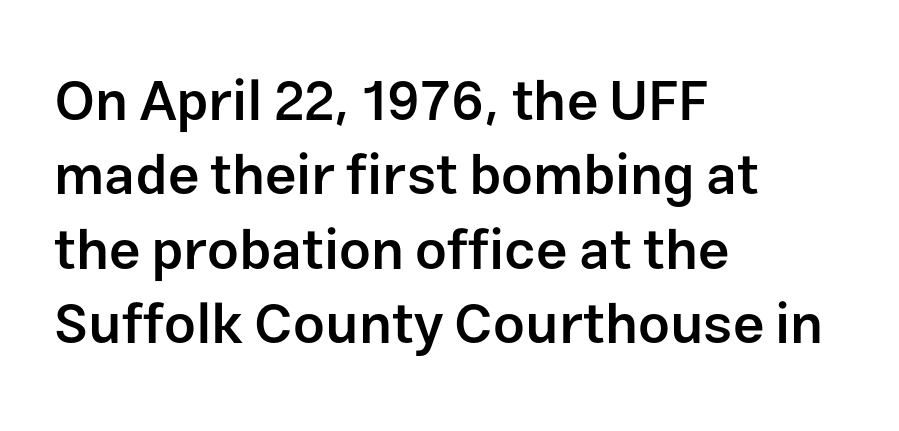
Q: Is the text bold? A: Semi-bold.
Q: Is the text italic (slanted)? A: No, it is upright.
Q: Is the typeface a serif or a sans-serif typeface? A: Sans-serif.
Q: Is the text underlined? A: No.
Q: How is the paragraph aligned? A: Left-aligned.
Q: Is the spacing between letters normal or unusually wide? A: Normal.
Q: Is the spacing between lines tight, normal or loose? A: Normal.
Q: Width (condensed, normal, or wide)? A: Normal.
Q: Stroke contrast? A: Low.
Q: x-height? A: Medium.
Q: Monospaced? A: No.
